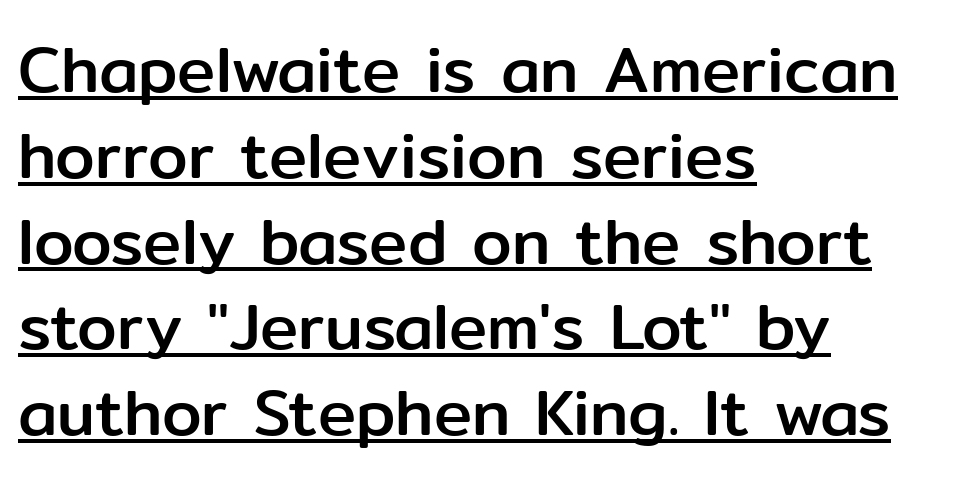
Q: Is the text italic (slanted)? A: No, it is upright.
Q: Is the typeface a serif or a sans-serif typeface? A: Sans-serif.
Q: Is the text underlined? A: Yes.
Q: How is the paragraph aligned? A: Left-aligned.
Q: Is the spacing between letters normal or unusually wide? A: Normal.
Q: Is the spacing between lines tight, normal or loose? A: Normal.
Q: Width (condensed, normal, or wide)? A: Normal.
Q: Stroke contrast? A: Low.
Q: x-height? A: Medium.
Q: Monospaced? A: No.
